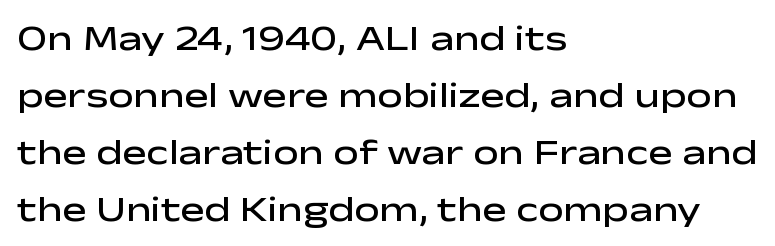
Q: Is the text bold? A: Semi-bold.
Q: Is the text italic (slanted)? A: No, it is upright.
Q: Is the typeface a serif or a sans-serif typeface? A: Sans-serif.
Q: Is the text underlined? A: No.
Q: How is the paragraph aligned? A: Left-aligned.
Q: Is the spacing between letters normal or unusually wide? A: Normal.
Q: Is the spacing between lines tight, normal or loose? A: Normal.
Q: Width (condensed, normal, or wide)? A: Wide.
Q: Stroke contrast? A: Low.
Q: x-height? A: Medium.
Q: Monospaced? A: No.
